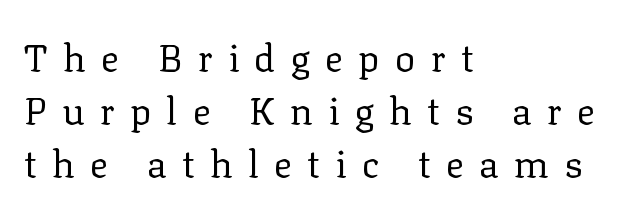
Q: Is the text bold? A: No.
Q: Is the text italic (slanted)? A: No, it is upright.
Q: Is the typeface a serif or a sans-serif typeface? A: Serif.
Q: Is the text underlined? A: No.
Q: How is the paragraph aligned? A: Left-aligned.
Q: Is the spacing between letters normal or unusually wide? A: Unusually wide.
Q: Is the spacing between lines tight, normal or loose? A: Normal.
Q: Width (condensed, normal, or wide)? A: Normal.
Q: Stroke contrast? A: Low.
Q: x-height? A: Medium.
Q: Monospaced? A: No.
